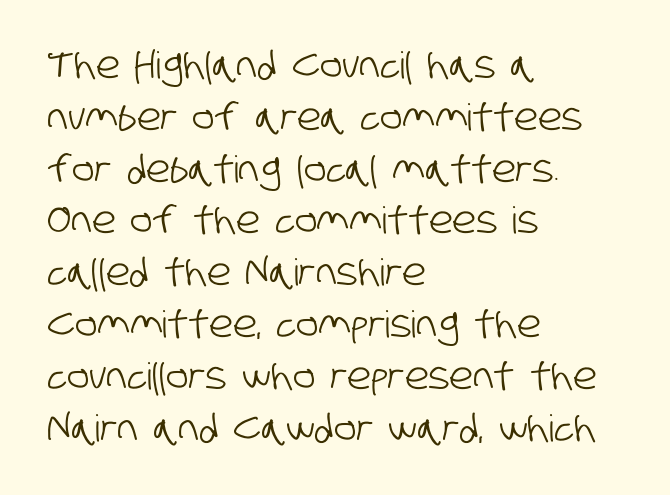
{"serif": "no", "width": "condensed", "stroke_contrast": "low", "x_height": "large", "monospaced": "no", "underline": "no", "align": "left", "line_spacing": "normal", "line_spacing_ratio": 1.4, "letter_spacing": "normal", "letter_spacing_em": 0.0, "glyph_px": 37}
